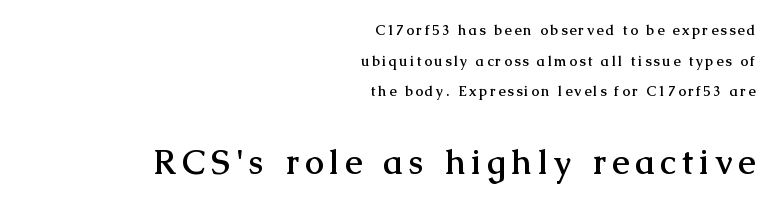
{"serif": "yes", "italic": "no", "bold": "yes", "weight": "semibold", "width": "normal", "stroke_contrast": "medium", "x_height": "medium", "monospaced": "no", "underline": "no", "align": "right", "line_spacing": "loose", "line_spacing_ratio": 2.19, "larger_block": "second", "size_ratio": 2.43, "glyph_px": 34}
